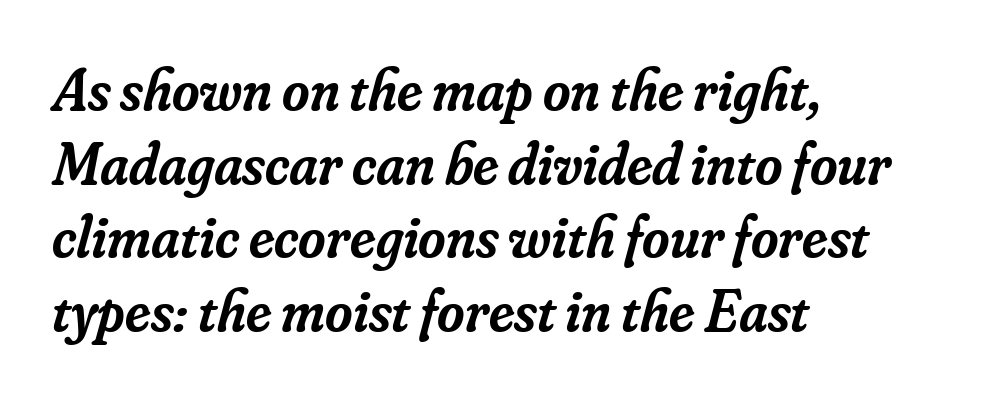
{"serif": "yes", "italic": "yes", "lean": "right", "slant_degrees": 16, "bold": "semi", "weight": "semibold", "width": "normal", "stroke_contrast": "low", "x_height": "small", "monospaced": "no", "underline": "no", "align": "left", "line_spacing": "normal", "line_spacing_ratio": 1.25, "letter_spacing": "normal", "letter_spacing_em": 0.0, "glyph_px": 59}
